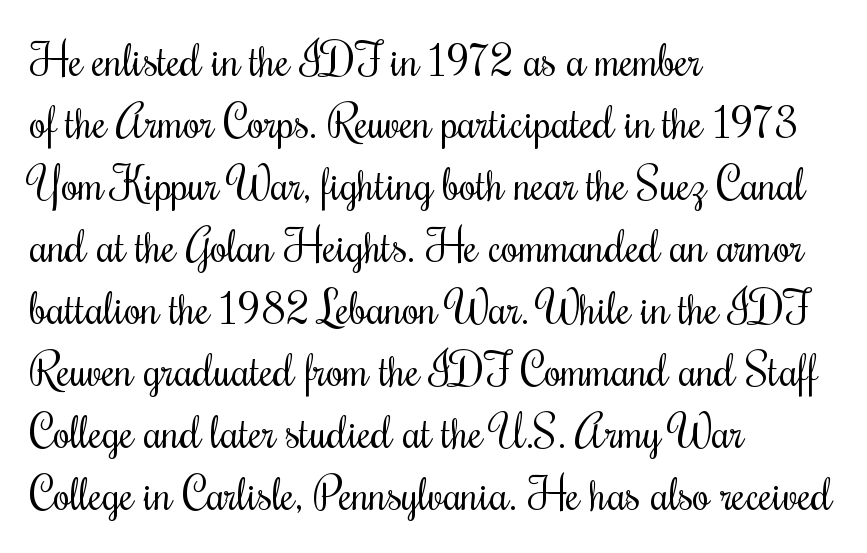
The image shows 44 px regular-weight, condensed type; set left-aligned, normal line spacing (1.41x), normal letter spacing, not underlined; medium stroke contrast and a small x-height.
